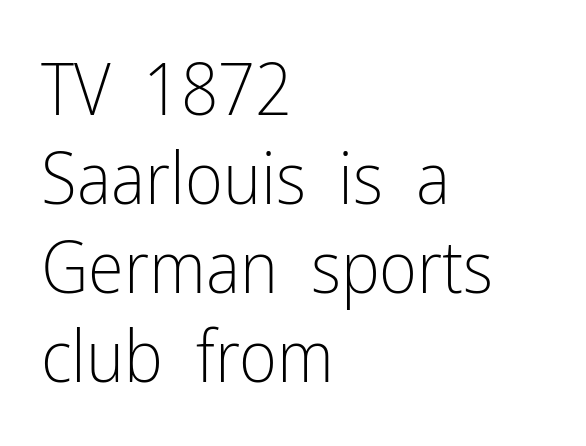
{"serif": "no", "italic": "no", "bold": "no", "weight": "light", "width": "condensed", "stroke_contrast": "low", "x_height": "medium", "monospaced": "no", "underline": "no", "align": "left", "line_spacing_ratio": 1.22, "letter_spacing": "normal", "letter_spacing_em": 0.0, "glyph_px": 73}
